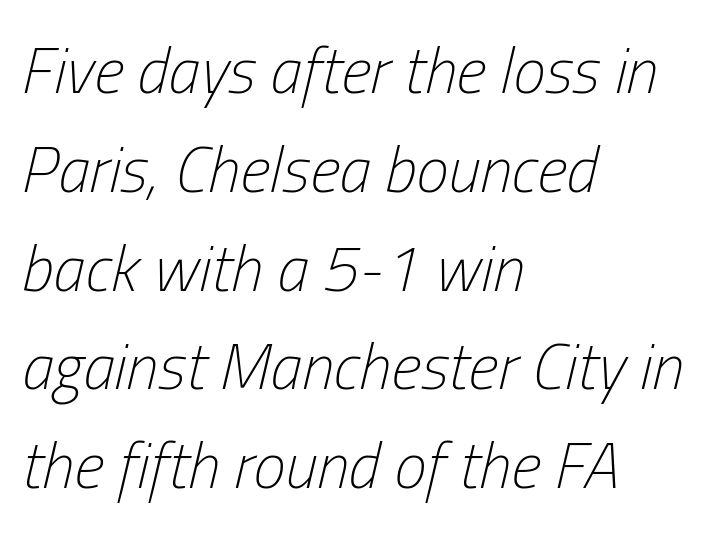
Q: Is the text bold? A: No.
Q: Is the text italic (slanted)? A: Yes, it leans right by about 13 degrees.
Q: Is the text underlined? A: No.
Q: How is the paragraph aligned? A: Left-aligned.
Q: Is the spacing between letters normal or unusually wide? A: Normal.
Q: Is the spacing between lines tight, normal or loose? A: Normal.
Q: Width (condensed, normal, or wide)? A: Condensed.
Q: Stroke contrast? A: Low.
Q: x-height? A: Medium.
Q: Monospaced? A: No.
